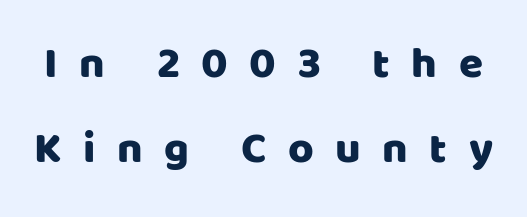
Horizontal bands of white between lines are thick stripes. The letterforms stand isolated, each surrounded by extra space. Decoration check: the copy has no underline. Note the varied advance widths — an 'i' is clearly narrower than an 'm'.
